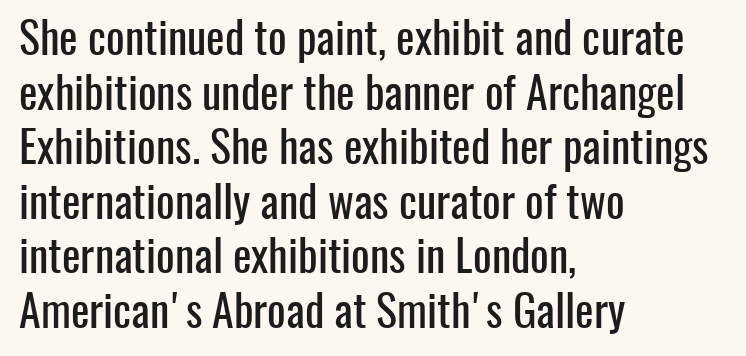
You can tell from the bare stems that sans-serif type was used. Visually the block forms a straight wall on the left and a jagged coastline on the right. Posture: vertical. The letters advance in unequal steps, a hallmark of proportional type. Quick note: underline off.
